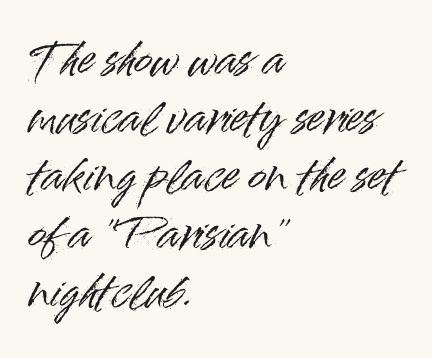
{"serif": "no", "width": "normal", "stroke_contrast": "high", "x_height": "small", "monospaced": "no", "underline": "no", "align": "left", "line_spacing": "normal", "line_spacing_ratio": 1.35, "letter_spacing": "normal", "letter_spacing_em": 0.0, "glyph_px": 43}
